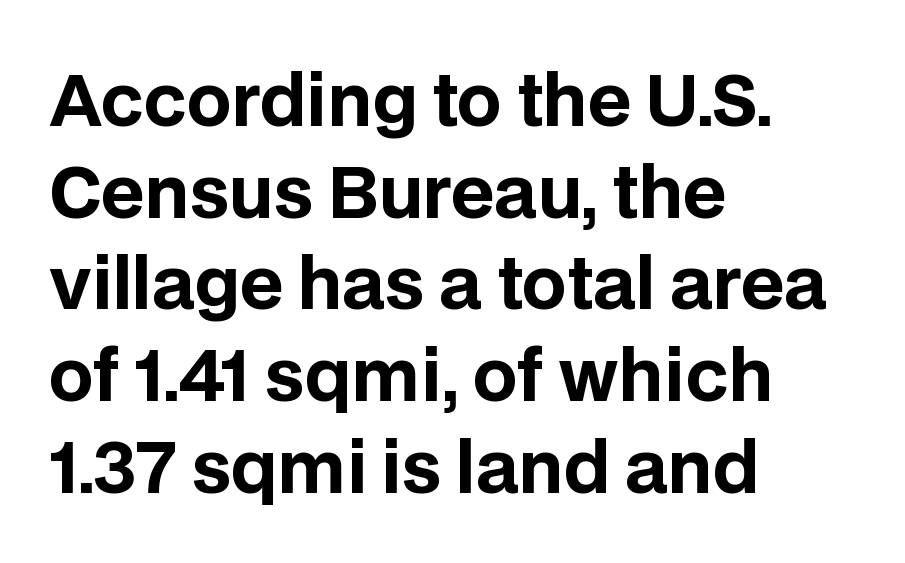
Q: Is the text bold? A: Yes.
Q: Is the text italic (slanted)? A: No, it is upright.
Q: Is the typeface a serif or a sans-serif typeface? A: Sans-serif.
Q: Is the text underlined? A: No.
Q: How is the paragraph aligned? A: Left-aligned.
Q: Is the spacing between letters normal or unusually wide? A: Normal.
Q: Is the spacing between lines tight, normal or loose? A: Normal.
Q: Width (condensed, normal, or wide)? A: Normal.
Q: Stroke contrast? A: Low.
Q: x-height? A: Large.
Q: Monospaced? A: No.
